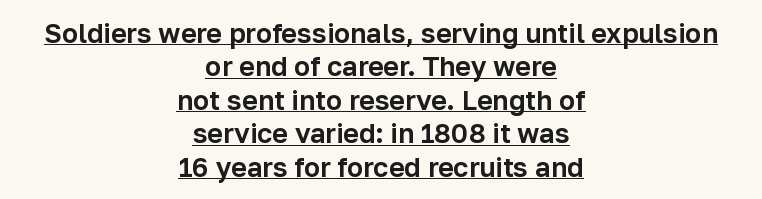
Q: Is the text italic (slanted)? A: No, it is upright.
Q: Is the text underlined? A: Yes.
Q: How is the paragraph aligned? A: Centered.
Q: Is the spacing between letters normal or unusually wide? A: Normal.
